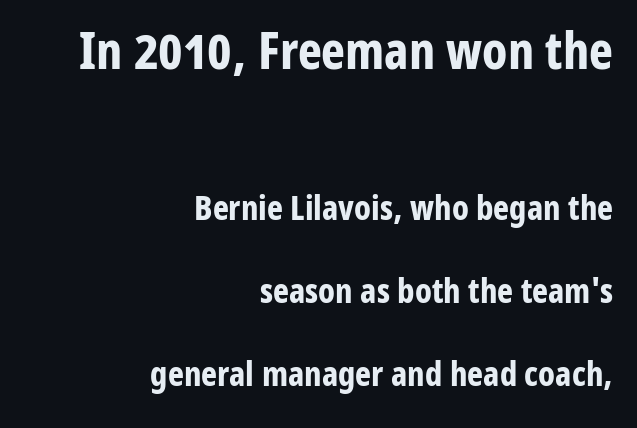
The image shows 51 px bold, condensed sans-serif type, upright; set right-aligned, loose line spacing (2.45x), normal letter spacing, not underlined; the first (top) block is 1.5x larger; low stroke contrast and a medium x-height.
